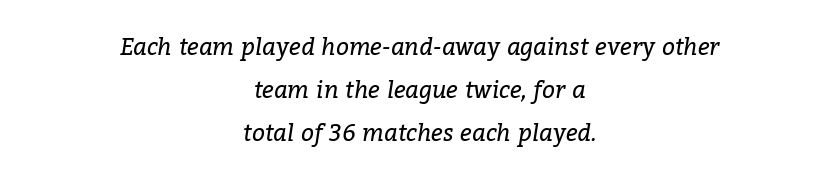
The image shows 23 px text type, italic (leaning right); set centered, line spacing 1.86x, normal letter spacing, not underlined.
